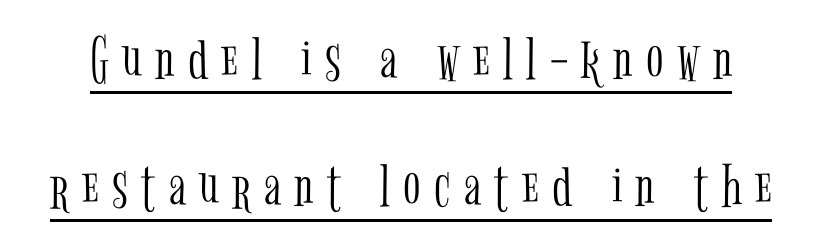
Q: Is the text bold? A: No.
Q: Is the text italic (slanted)? A: No, it is upright.
Q: Is the typeface a serif or a sans-serif typeface? A: Serif.
Q: Is the text underlined? A: Yes.
Q: Is the spacing between letters normal or unusually wide? A: Unusually wide.
Q: Is the spacing between lines tight, normal or loose? A: Loose.
Q: Width (condensed, normal, or wide)? A: Condensed.
Q: Stroke contrast? A: Low.
Q: x-height? A: Medium.
Q: Monospaced? A: No.
